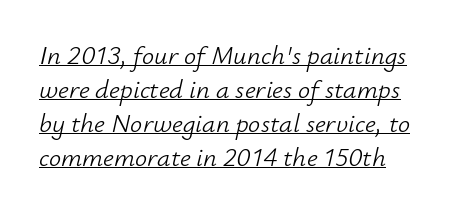
{"italic": "yes", "lean": "right", "slant_degrees": 12, "bold": "no", "underline": "yes", "align": "left", "line_spacing": "normal", "line_spacing_ratio": 1.26, "letter_spacing": "normal", "letter_spacing_em": 0.0, "glyph_px": 27}
